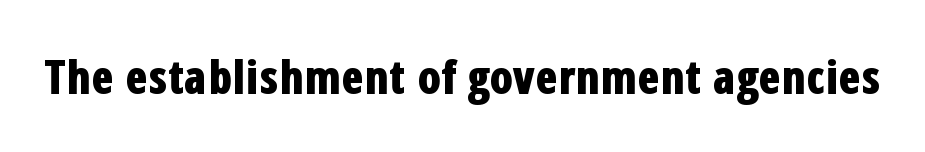
{"serif": "no", "italic": "no", "bold": "yes", "weight": "bold", "width": "condensed", "stroke_contrast": "low", "x_height": "medium", "monospaced": "no", "underline": "no", "letter_spacing": "normal", "letter_spacing_em": 0.0, "glyph_px": 46}
